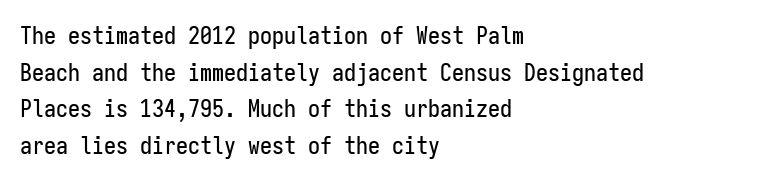
The image shows 24 px text type, upright; set left-aligned, normal line spacing (1.53x), normal letter spacing, not underlined.
